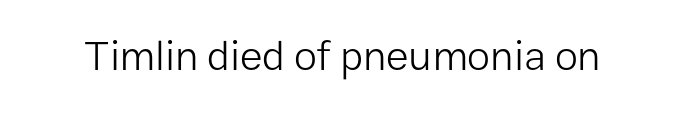
Descender tails drop into unmarked territory. The typeface chosen for these lines omits serifs. This is not heavy type; no bold has been used. Observe the ordinary spacing: letters are neighbours, not strangers. Tall strokes in this sample are plumb rather than angled.
